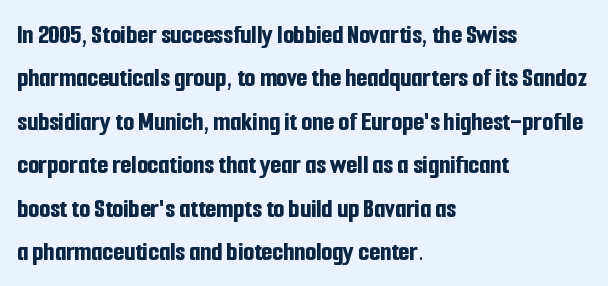
The image shows 28 px bold, condensed sans-serif type, upright; set left-aligned, normal line spacing (1.55x), normal letter spacing, not underlined; low stroke contrast and a medium x-height.
